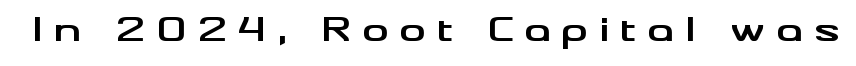
Q: Is the text bold? A: Yes.
Q: Is the text italic (slanted)? A: No, it is upright.
Q: Is the typeface a serif or a sans-serif typeface? A: Sans-serif.
Q: Is the text underlined? A: No.
Q: Is the spacing between letters normal or unusually wide? A: Unusually wide.
Q: Width (condensed, normal, or wide)? A: Wide.
Q: Stroke contrast? A: Medium.
Q: x-height? A: Small.
Q: Monospaced? A: No.
